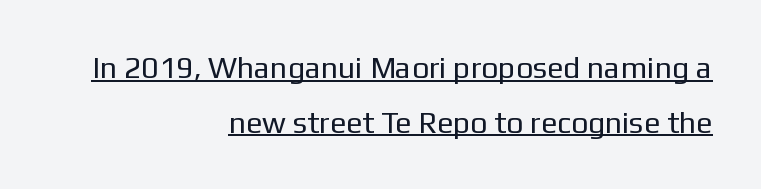
The image shows 30 px regular-weight sans-serif type, upright; set right-aligned, line spacing 1.82x, normal letter spacing, underlined; low stroke contrast and a medium x-height.
